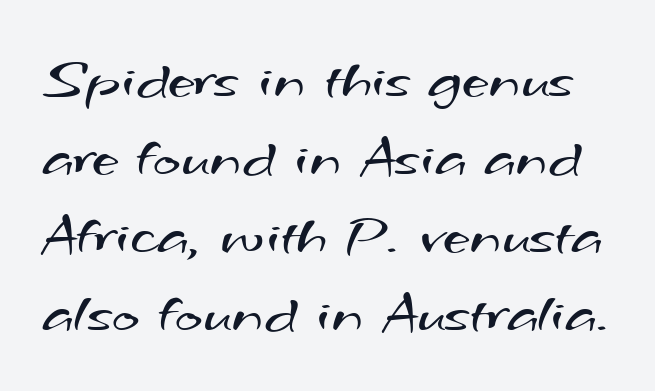
The image shows 59 px regular-weight, wide sans-serif type; set normal line spacing (1.32x), normal letter spacing, not underlined; medium stroke contrast and a small x-height.
